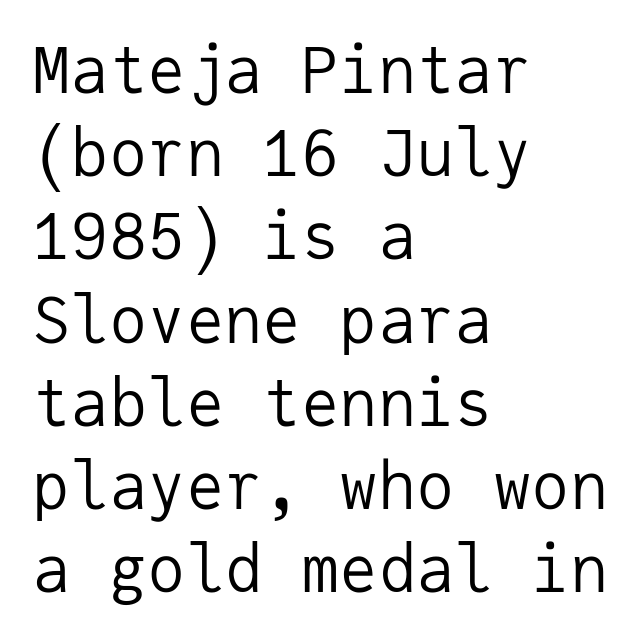
Q: Is the text bold? A: No.
Q: Is the text italic (slanted)? A: No, it is upright.
Q: Is the typeface a serif or a sans-serif typeface? A: Sans-serif.
Q: Is the text underlined? A: No.
Q: How is the paragraph aligned? A: Left-aligned.
Q: Is the spacing between letters normal or unusually wide? A: Normal.
Q: Is the spacing between lines tight, normal or loose? A: Normal.
Q: Width (condensed, normal, or wide)? A: Normal.
Q: Stroke contrast? A: Low.
Q: x-height? A: Medium.
Q: Monospaced? A: Yes.
